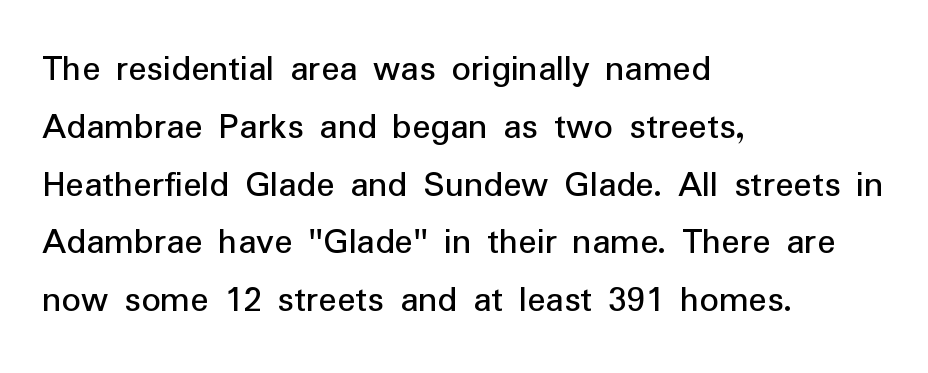
{"serif": "no", "italic": "no", "bold": "no", "weight": "regular", "width": "normal", "stroke_contrast": "low", "x_height": "medium", "monospaced": "no", "underline": "no", "align": "left", "line_spacing": "normal", "line_spacing_ratio": 1.52, "letter_spacing": "normal", "letter_spacing_em": 0.0, "glyph_px": 38}
